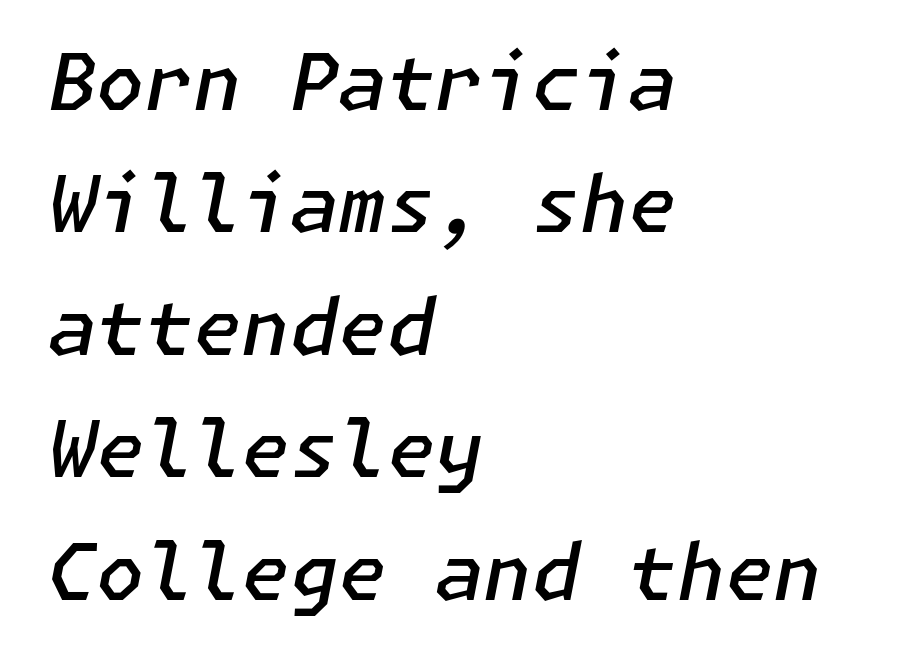
All the whitespace from short lines collects on the right. Each word holds together tightly as a unit, with standard inter-letter gaps. Baseline-to-baseline distance is the conventional proportion of letter height. Each glyph is drawn with semibold strokes, heavier than normal yet not fully bold. The text carries the slant typical of an italic or oblique font.
